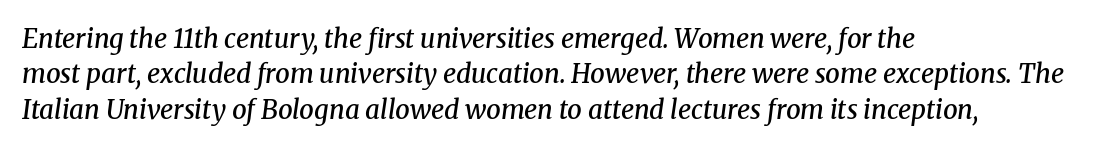
The image shows 26 px text type, italic (leaning right); set left-aligned, normal line spacing (1.36x), normal letter spacing, not underlined.
